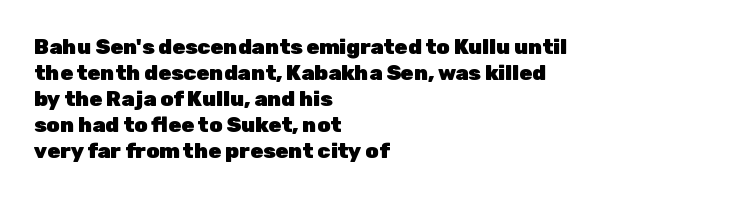
Q: Is the text bold? A: Yes.
Q: Is the text italic (slanted)? A: No, it is upright.
Q: Is the text underlined? A: No.
Q: How is the paragraph aligned? A: Left-aligned.
Q: Is the spacing between letters normal or unusually wide? A: Normal.
